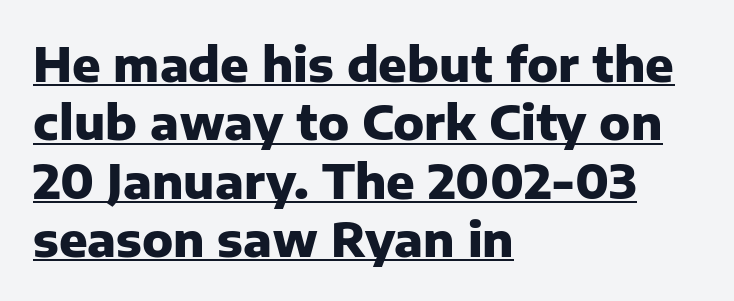
The image shows 47 px heavy sans-serif type, upright; set left-aligned, line spacing 1.24x, normal letter spacing, underlined; low stroke contrast and a medium x-height.
